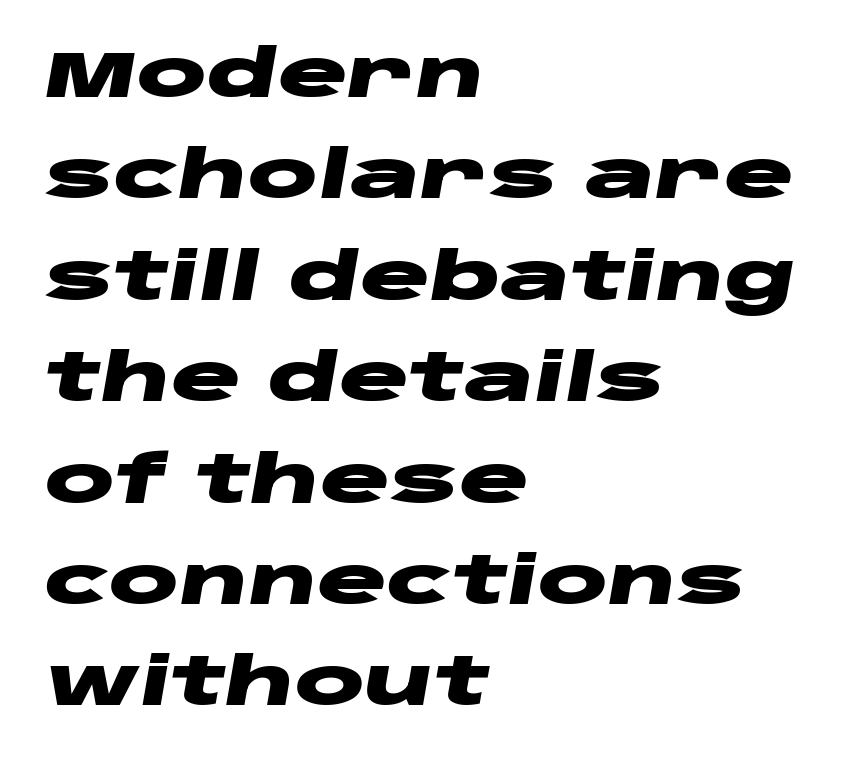
The image shows 65 px heavy, wide type, italic (leaning right); set left-aligned, normal line spacing (1.56x), normal letter spacing, not underlined; low stroke contrast and a large x-height.
